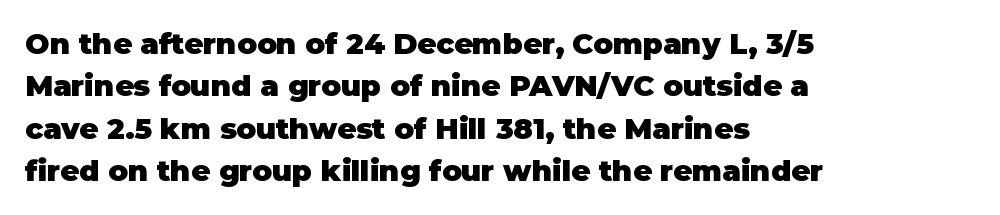
{"serif": "no", "italic": "no", "bold": "yes", "weight": "heavy", "width": "normal", "stroke_contrast": "low", "x_height": "large", "monospaced": "no", "underline": "no", "align": "left", "line_spacing": "normal", "line_spacing_ratio": 1.46, "letter_spacing": "normal", "letter_spacing_em": 0.0, "glyph_px": 29}
